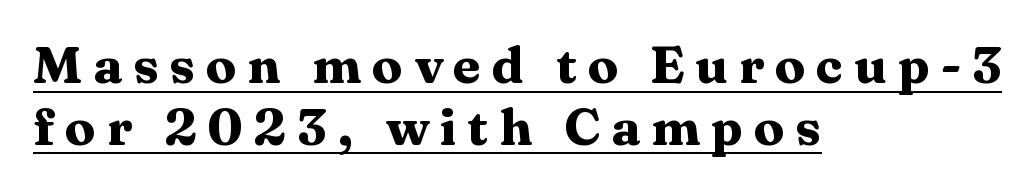
Q: Is the text bold? A: Yes.
Q: Is the text italic (slanted)? A: No, it is upright.
Q: Is the typeface a serif or a sans-serif typeface? A: Serif.
Q: Is the text underlined? A: Yes.
Q: How is the paragraph aligned? A: Left-aligned.
Q: Is the spacing between letters normal or unusually wide? A: Unusually wide.
Q: Width (condensed, normal, or wide)? A: Wide.
Q: Stroke contrast? A: Medium.
Q: x-height? A: Medium.
Q: Monospaced? A: No.
